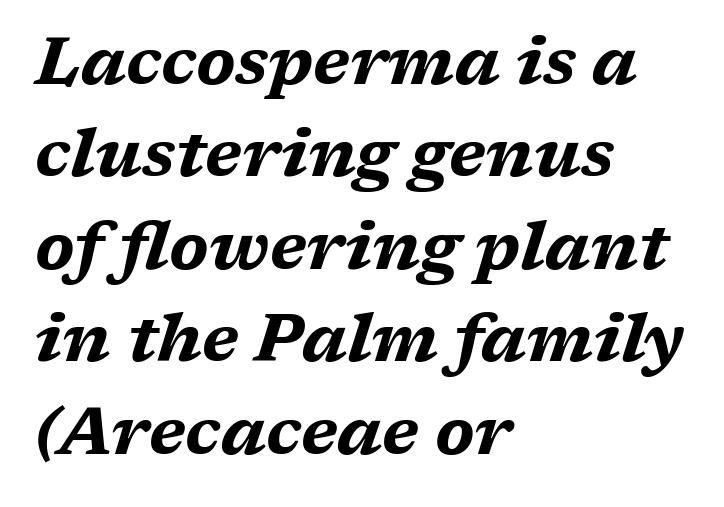
Q: Is the text bold? A: Yes.
Q: Is the text italic (slanted)? A: Yes, it leans right by about 17 degrees.
Q: Is the text underlined? A: No.
Q: How is the paragraph aligned? A: Left-aligned.
Q: Is the spacing between letters normal or unusually wide? A: Normal.
Q: Is the spacing between lines tight, normal or loose? A: Normal.
Q: Width (condensed, normal, or wide)? A: Wide.
Q: Stroke contrast? A: Medium.
Q: x-height? A: Medium.
Q: Monospaced? A: No.
